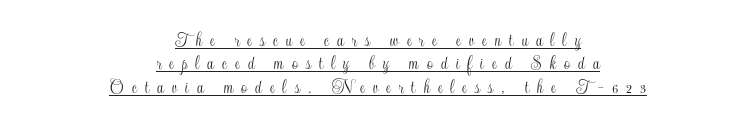
The image shows 21 px text type; set centered, tight line spacing (1.11x), unusually wide letter spacing (+0.38 em), underlined.
